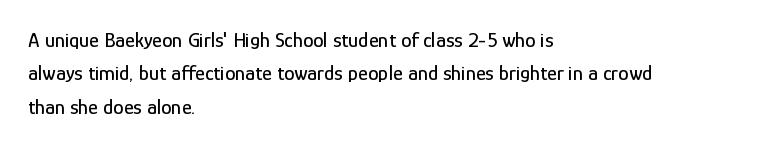
Nobody drew a line under any word here. A student would call this left alignment; a typographer would say flush left, rag right. Rendered with straight, roman letterforms. In terms of leading, this rendering sits right in the middle. Characters follow at the spacing the type designer built in.
